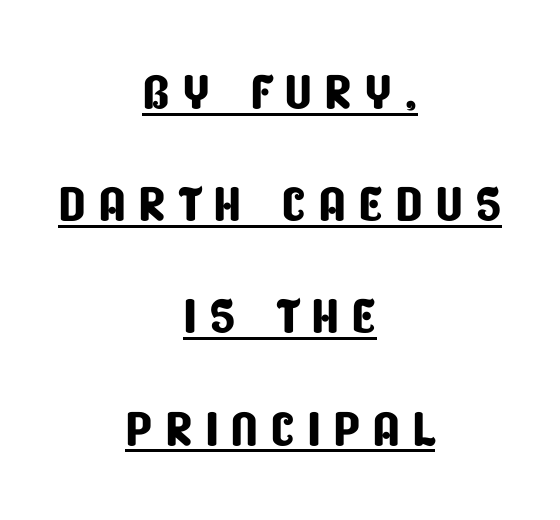
The image shows 71 px condensed sans-serif type; set centered, normal line spacing (1.58x), underlined; low stroke contrast and a large x-height.
